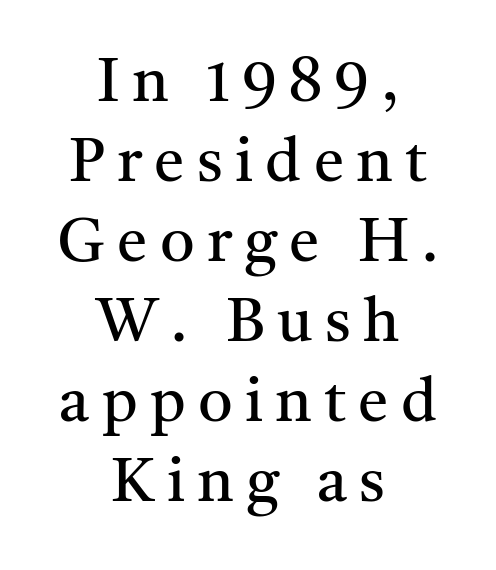
The image shows 61 px regular-weight serif type, upright; set centered, normal line spacing (1.31x), unusually wide letter spacing (+0.2 em), not underlined; medium stroke contrast and a medium x-height.
